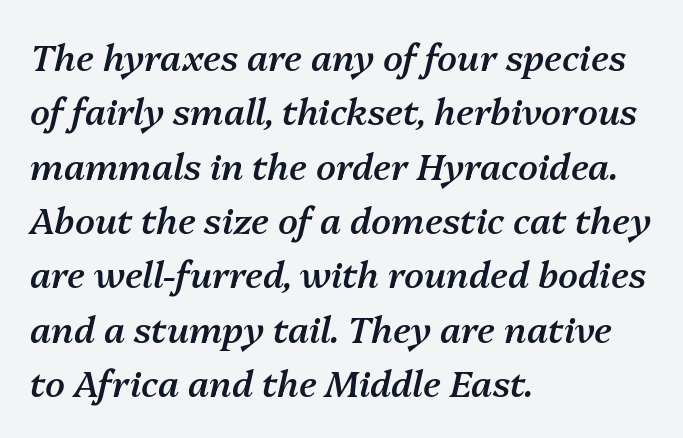
{"italic": "yes", "lean": "right", "slant_degrees": 13, "bold": "semi", "weight": "semibold", "width": "normal", "stroke_contrast": "medium", "x_height": "medium", "monospaced": "no", "underline": "no", "align": "left", "line_spacing": "normal", "line_spacing_ratio": 1.51, "letter_spacing": "normal", "letter_spacing_em": 0.0, "glyph_px": 36}
